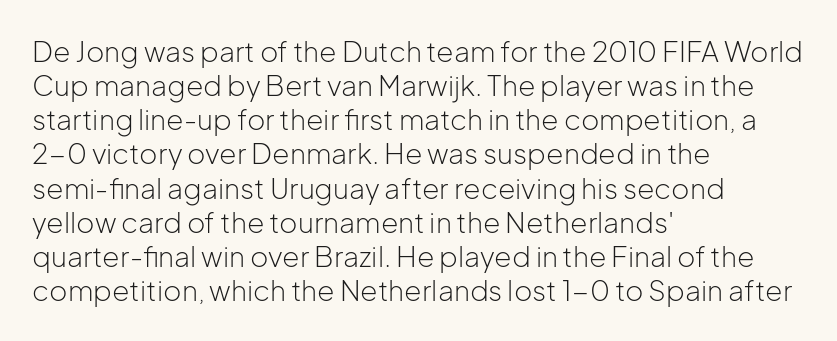
Q: Is the text bold? A: No.
Q: Is the text italic (slanted)? A: No, it is upright.
Q: Is the typeface a serif or a sans-serif typeface? A: Sans-serif.
Q: Is the text underlined? A: No.
Q: How is the paragraph aligned? A: Left-aligned.
Q: Is the spacing between letters normal or unusually wide? A: Normal.
Q: Width (condensed, normal, or wide)? A: Normal.
Q: Stroke contrast? A: Low.
Q: x-height? A: Medium.
Q: Monospaced? A: No.
